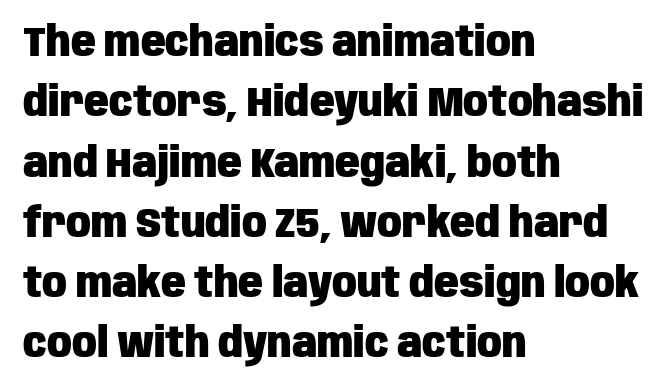
Q: Is the text bold? A: Yes.
Q: Is the text italic (slanted)? A: No, it is upright.
Q: Is the typeface a serif or a sans-serif typeface? A: Sans-serif.
Q: Is the text underlined? A: No.
Q: How is the paragraph aligned? A: Left-aligned.
Q: Is the spacing between letters normal or unusually wide? A: Normal.
Q: Is the spacing between lines tight, normal or loose? A: Normal.
Q: Width (condensed, normal, or wide)? A: Condensed.
Q: Stroke contrast? A: Low.
Q: x-height? A: Large.
Q: Monospaced? A: No.
